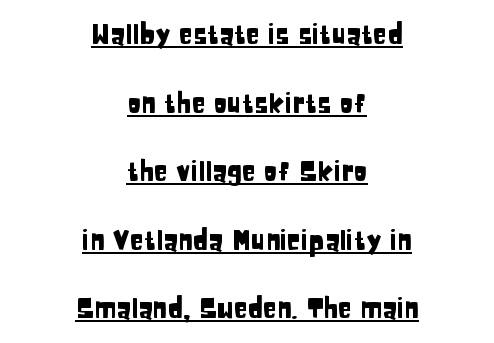
The image shows 28 px condensed sans-serif type, upright; set centered, loose line spacing (2.45x), normal letter spacing, underlined; low stroke contrast and a large x-height.
